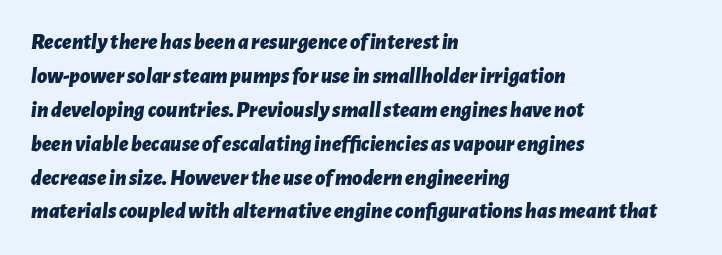
Q: Is the text bold? A: Yes.
Q: Is the text italic (slanted)? A: Yes, it leans right by about 7 degrees.
Q: Is the text underlined? A: No.
Q: How is the paragraph aligned? A: Left-aligned.
Q: Is the spacing between letters normal or unusually wide? A: Normal.
Q: Is the spacing between lines tight, normal or loose? A: Normal.
